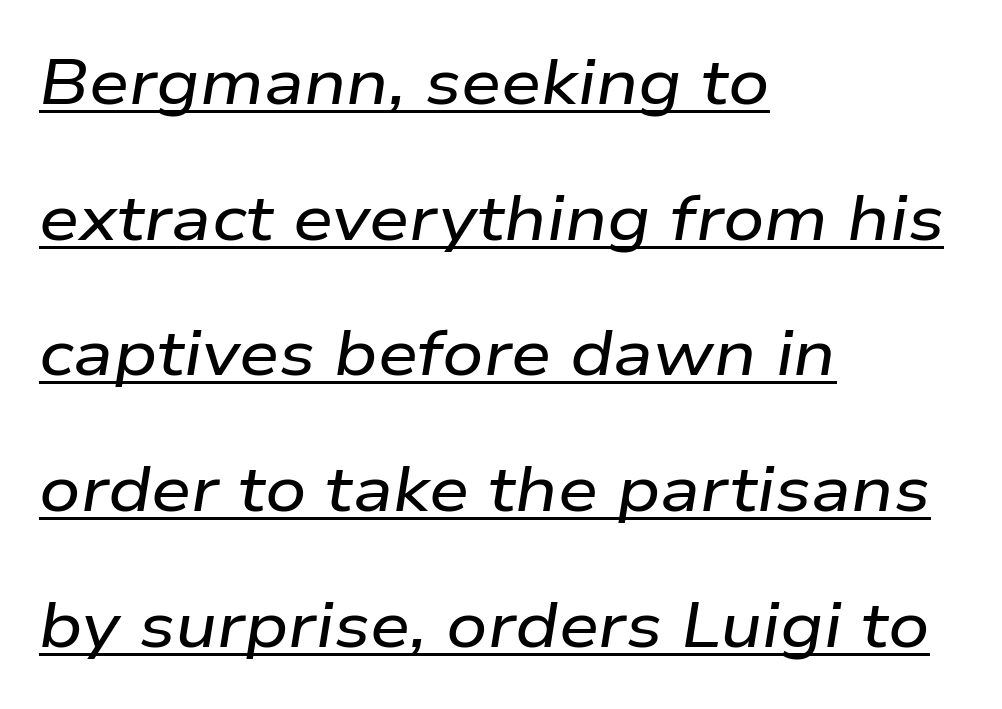
The image shows 64 px wide type, italic (leaning right); set left-aligned, loose line spacing (2.12x), normal letter spacing, underlined; low stroke contrast and a medium x-height.
